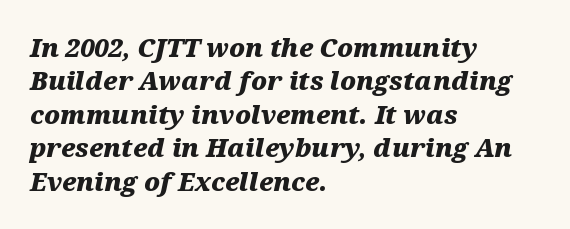
Q: Is the text bold? A: Yes.
Q: Is the text italic (slanted)? A: Yes, it leans right by about 12 degrees.
Q: Is the text underlined? A: No.
Q: How is the paragraph aligned? A: Left-aligned.
Q: Is the spacing between letters normal or unusually wide? A: Normal.
Q: Is the spacing between lines tight, normal or loose? A: Normal.
